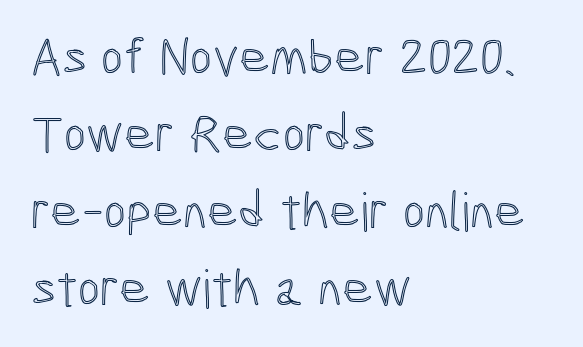
{"italic": "no", "width": "condensed", "x_height": "medium", "monospaced": "no", "underline": "no", "align": "left", "line_spacing": "normal", "line_spacing_ratio": 1.45, "letter_spacing": "normal", "letter_spacing_em": 0.0, "glyph_px": 53}
